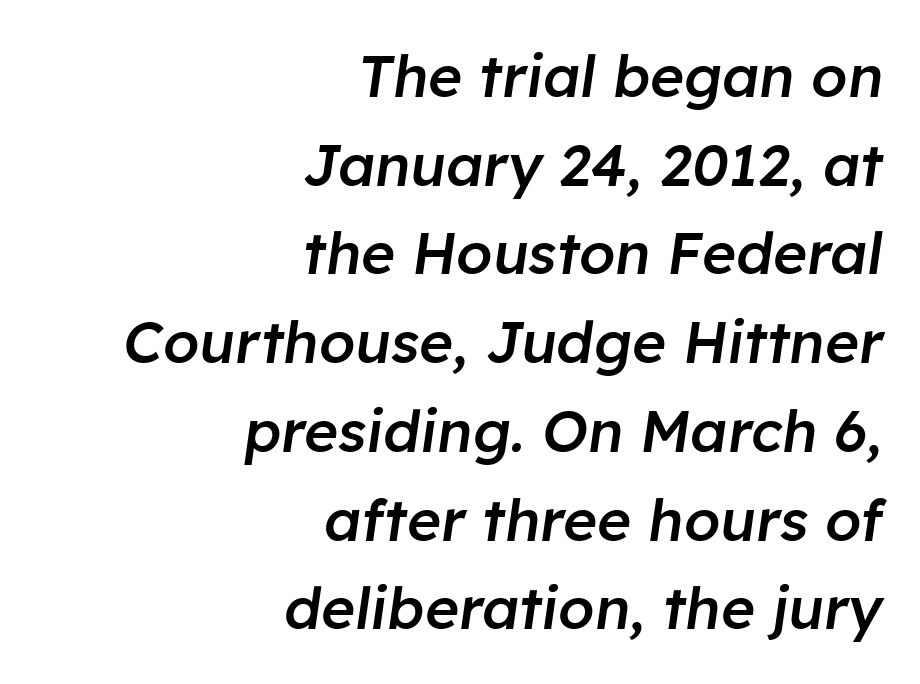
{"italic": "yes", "lean": "right", "slant_degrees": 8, "bold": "semi", "weight": "semibold", "width": "normal", "stroke_contrast": "low", "x_height": "medium", "monospaced": "no", "underline": "no", "align": "right", "line_spacing": "normal", "line_spacing_ratio": 1.53, "letter_spacing": "normal", "letter_spacing_em": 0.0, "glyph_px": 58}
